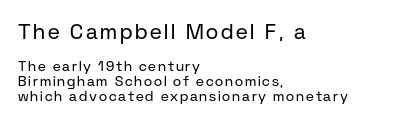
Ordinary non-slanted type is in use. Whoever set this chose condensed vertical rhythm over breathing room. The string is rendered with underlining switched off. The rendering shrinks the type as you move from the upper chunk to the lower.
